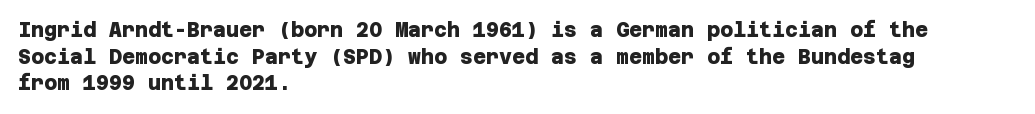
Q: Is the text bold? A: Yes.
Q: Is the text underlined? A: No.
Q: How is the paragraph aligned? A: Left-aligned.
Q: Is the spacing between letters normal or unusually wide? A: Normal.
Q: Is the spacing between lines tight, normal or loose? A: Normal.
